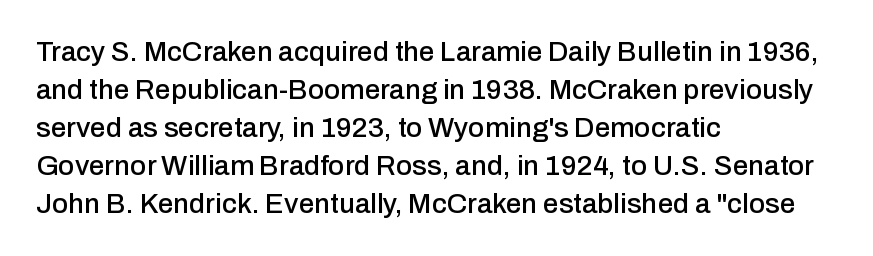
The image shows 28 px sans-serif type, upright; set left-aligned, normal line spacing (1.36x), normal letter spacing, not underlined; low stroke contrast and a medium x-height.
